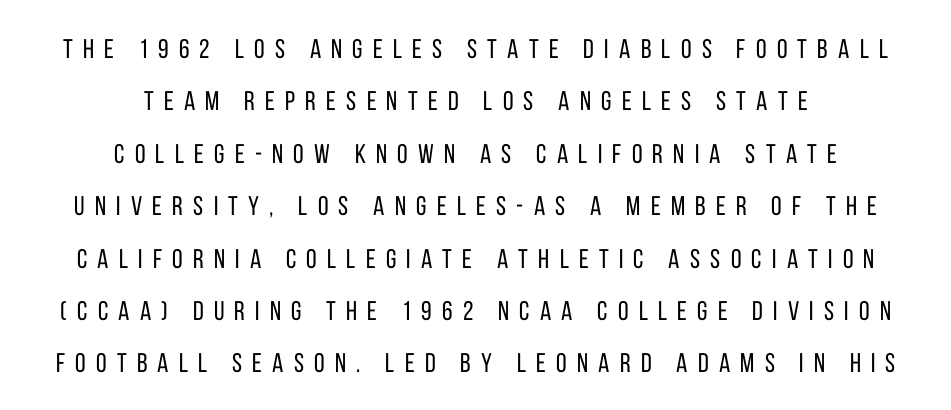
The image shows 27 px text type, upright; set centered, loose line spacing (1.94x), unusually wide letter spacing (+0.38 em), not underlined.
